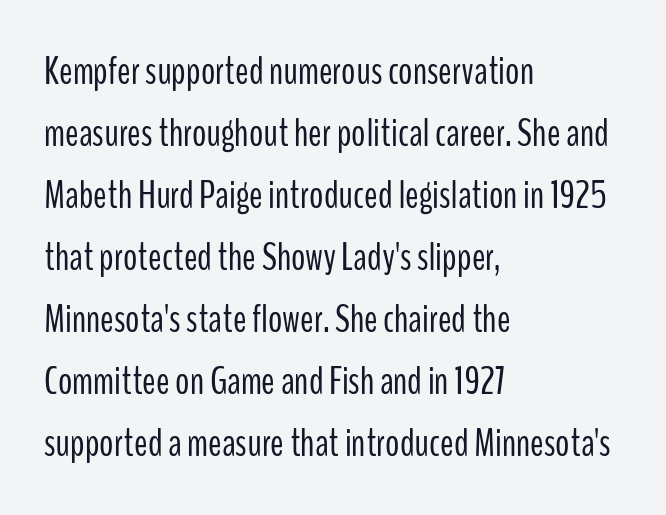
Stems and bowls with no extra thickness — not bold. Quick note: interline space is typical. Varying glyph widths throughout — classic text-font behaviour. No word sits above an underline.
